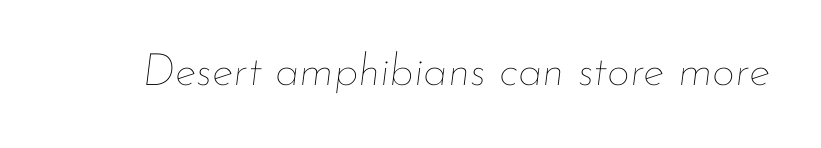
The image shows 45 px thin type, italic (leaning right); set normal letter spacing, not underlined; low stroke contrast and a small x-height.
